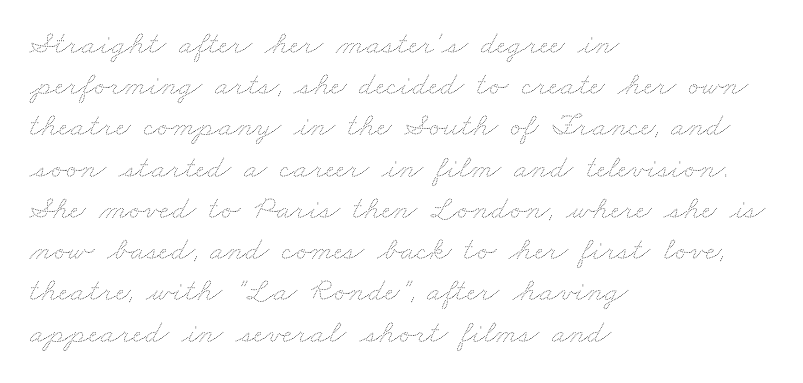
The image shows 33 px thin, wide type; set left-aligned, normal line spacing (1.25x), normal letter spacing, not underlined; medium stroke contrast and a small x-height.
